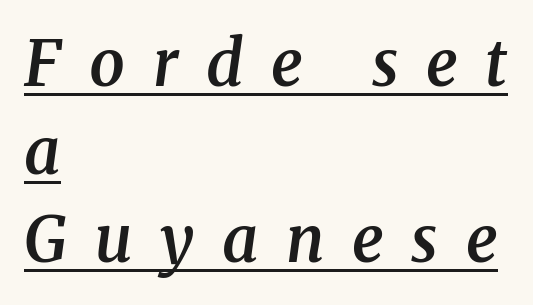
To sum up the face: it has serifs. The rendering uses a semibold face; strokes are thickened but not to full bold. The specimen includes a rule beneath the text block's lines. Notice how the passage keeps a crisp vertical edge on the left only. Caption: expanded tracking, letters set apart. Proportional: the letters do not fall into vertical columns.
